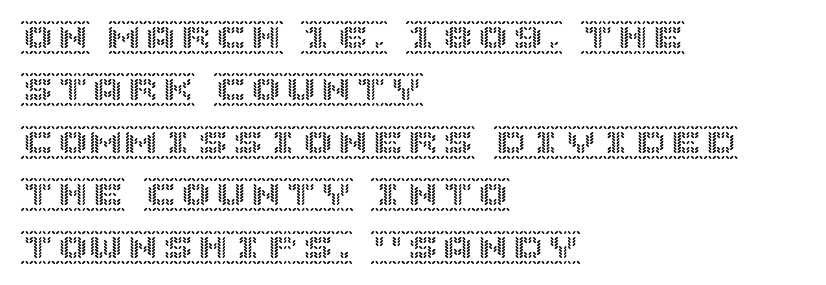
Q: Is the text italic (slanted)? A: No, it is upright.
Q: Is the text underlined? A: No.
Q: How is the paragraph aligned? A: Left-aligned.
Q: Is the spacing between letters normal or unusually wide? A: Normal.
Q: Is the spacing between lines tight, normal or loose? A: Normal.
Q: Width (condensed, normal, or wide)? A: Normal.
Q: x-height? A: Large.
